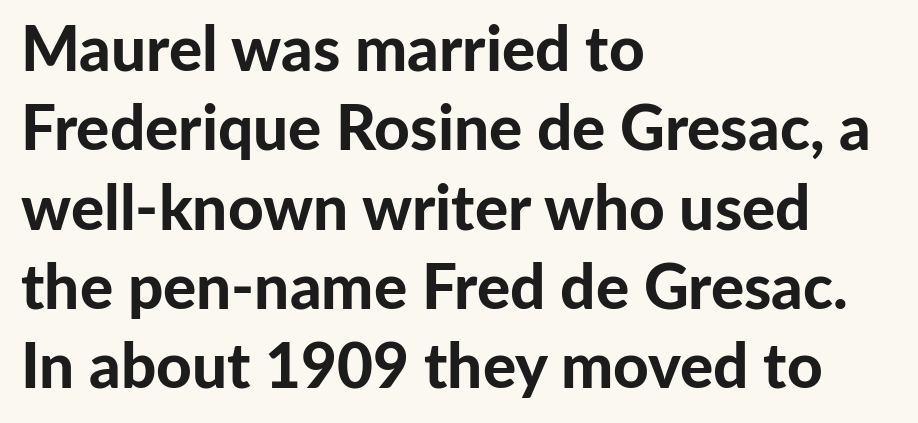
These lines carry a lot of weight — the face is fully bold. Is the block centered? No — it sits flush against the left margin. The typeface chosen for these lines omits serifs. Any mark beneath the type? The region is blank.
